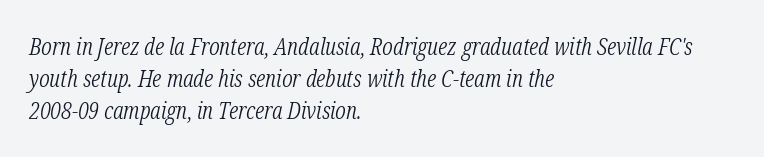
Q: Is the text bold? A: No.
Q: Is the text italic (slanted)? A: Yes, it leans right by about 12 degrees.
Q: Is the text underlined? A: No.
Q: How is the paragraph aligned? A: Left-aligned.
Q: Is the spacing between letters normal or unusually wide? A: Normal.
Q: Is the spacing between lines tight, normal or loose? A: Normal.
